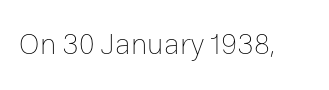
Q: Is the text bold? A: No.
Q: Is the text italic (slanted)? A: No, it is upright.
Q: Is the text underlined? A: No.
Q: Is the spacing between letters normal or unusually wide? A: Normal.
Q: Width (condensed, normal, or wide)? A: Normal.
Q: Stroke contrast? A: Low.
Q: x-height? A: Medium.
Q: Monospaced? A: No.
